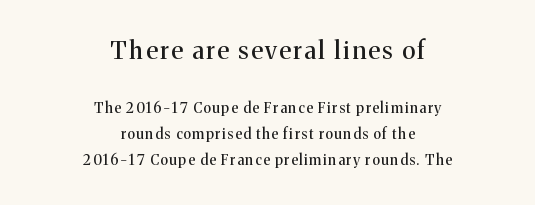
{"italic": "no", "underline": "no", "align": "center", "line_spacing_ratio": 1.87, "larger_block": "first", "size_ratio": 1.71, "glyph_px": 24}
